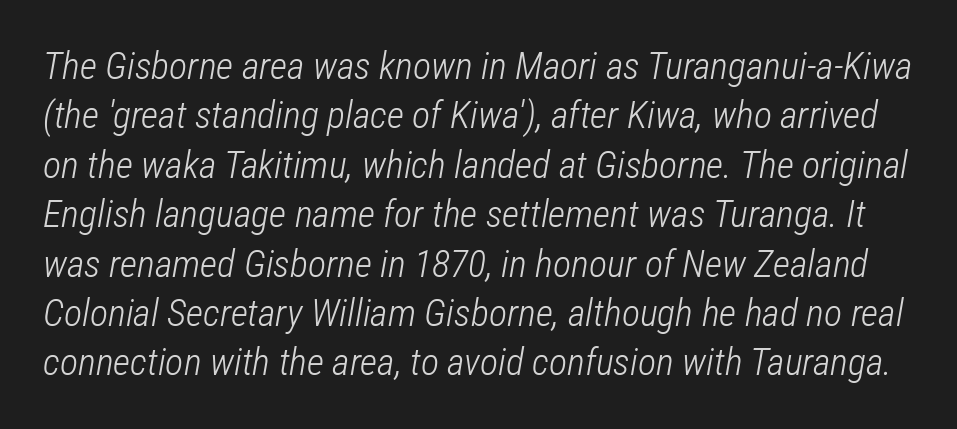
Q: Is the text bold? A: No.
Q: Is the text italic (slanted)? A: Yes, it leans right by about 12 degrees.
Q: Is the text underlined? A: No.
Q: Is the spacing between letters normal or unusually wide? A: Normal.
Q: Is the spacing between lines tight, normal or loose? A: Normal.
Q: Width (condensed, normal, or wide)? A: Condensed.
Q: Stroke contrast? A: Low.
Q: x-height? A: Medium.
Q: Monospaced? A: No.
